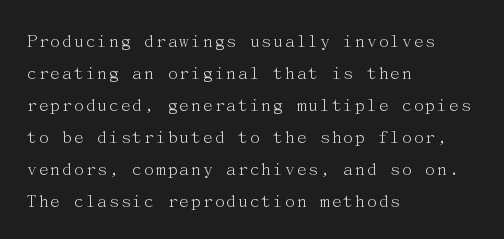
Caption: standard tracking, unaltered. The line-height multiplier appears to be the usual default. Type without underlining. This sample uses an upright cut, with every glyph sitting square on the baseline. This rendering uses left alignment, leaving the right contour irregular. The characters are drawn with everyday or finer stroke widths.
